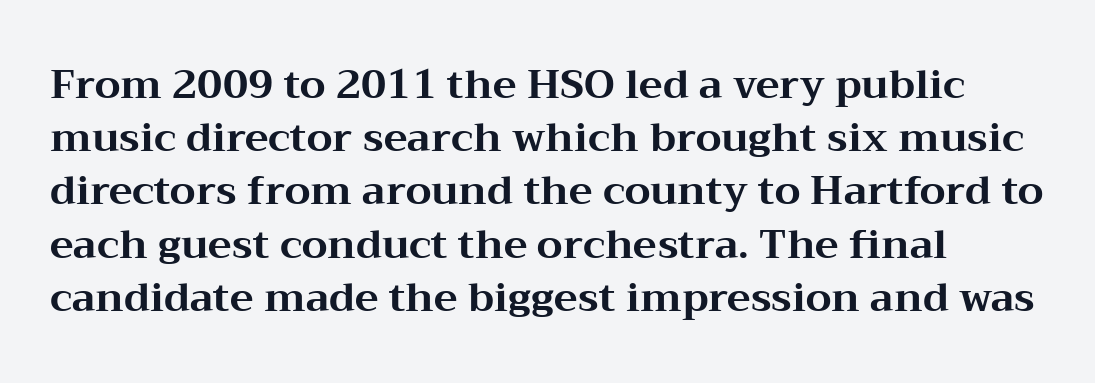
The image shows 40 px bold, wide serif type, upright; set normal line spacing (1.33x), normal letter spacing, not underlined; medium stroke contrast and a medium x-height.
